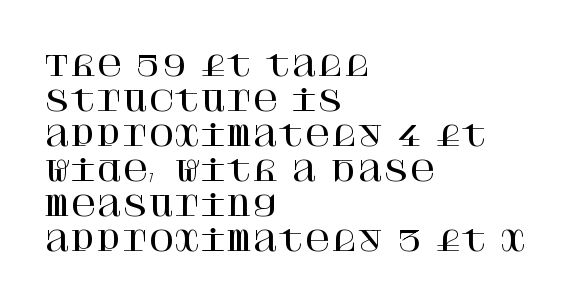
{"serif": "yes", "italic": "no", "width": "normal", "stroke_contrast": "high", "x_height": "large", "underline": "no", "align": "left", "line_spacing": "normal", "line_spacing_ratio": 1.25, "letter_spacing": "normal", "letter_spacing_em": 0.0, "glyph_px": 28}
